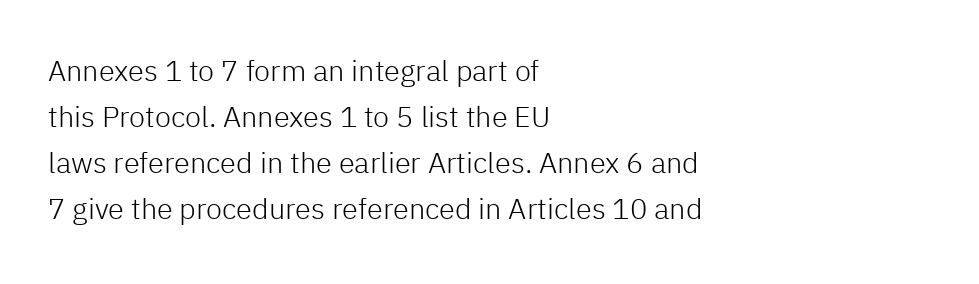
The image shows 29 px light sans-serif type, upright; set left-aligned, normal line spacing (1.59x), normal letter spacing, not underlined; low stroke contrast and a medium x-height.
